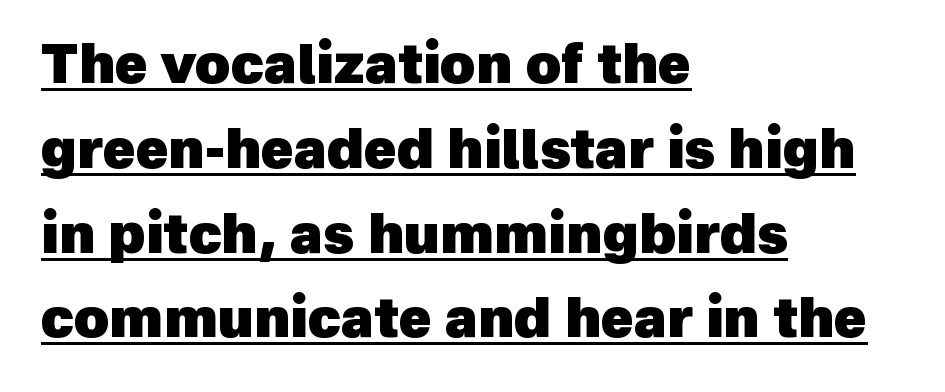
The image shows 54 px heavy sans-serif type; set left-aligned, normal line spacing (1.57x), normal letter spacing, underlined; a medium x-height.
